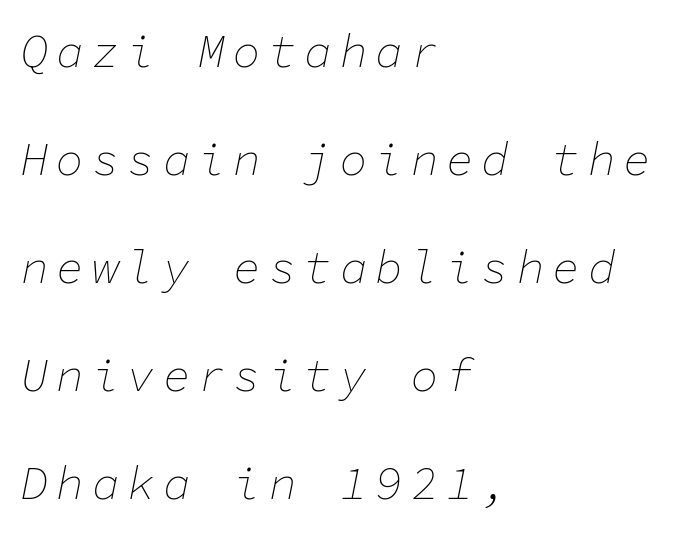
Q: Is the text bold? A: No.
Q: Is the text italic (slanted)? A: Yes, it leans right by about 11 degrees.
Q: Is the text underlined? A: No.
Q: How is the paragraph aligned? A: Left-aligned.
Q: Is the spacing between lines tight, normal or loose? A: Loose.
Q: Width (condensed, normal, or wide)? A: Normal.
Q: Stroke contrast? A: Low.
Q: x-height? A: Medium.
Q: Monospaced? A: Yes.
